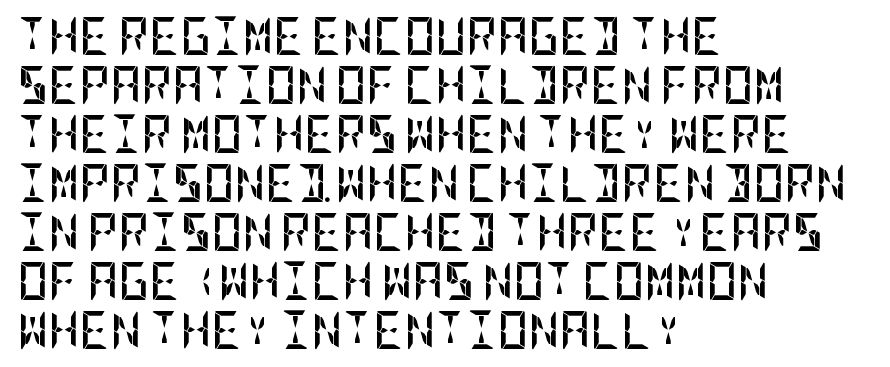
The image shows 38 px semibold, condensed sans-serif type, upright; set left-aligned, normal line spacing (1.29x), normal letter spacing, not underlined; low stroke contrast and a large x-height.
